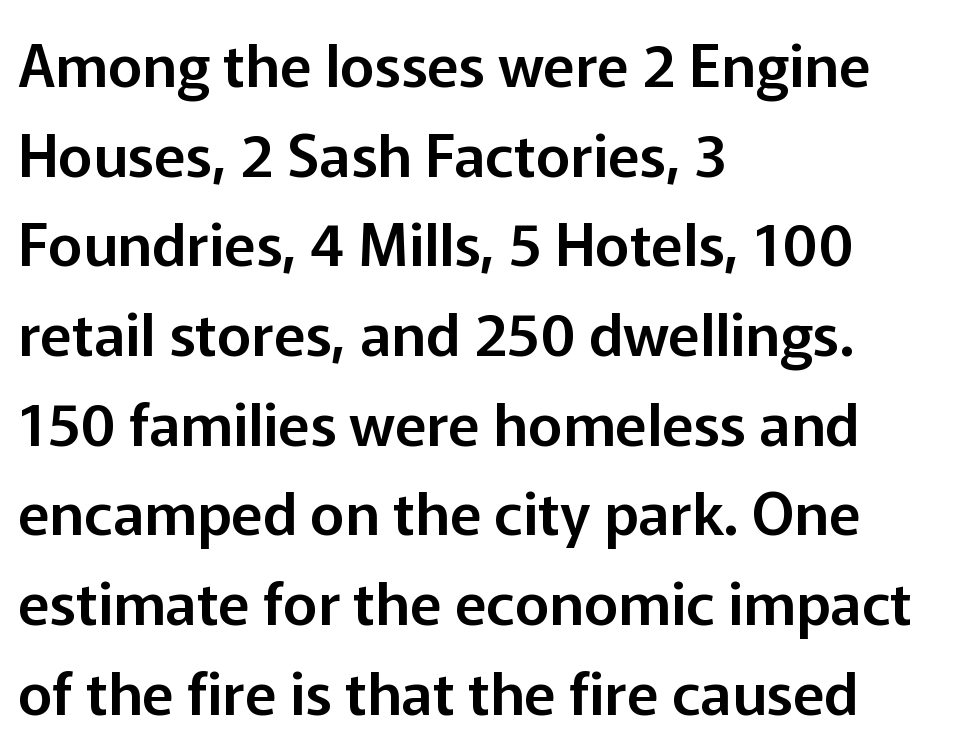
Q: Is the text italic (slanted)? A: No, it is upright.
Q: Is the typeface a serif or a sans-serif typeface? A: Sans-serif.
Q: Is the text underlined? A: No.
Q: How is the paragraph aligned? A: Left-aligned.
Q: Is the spacing between letters normal or unusually wide? A: Normal.
Q: Is the spacing between lines tight, normal or loose? A: Normal.
Q: Width (condensed, normal, or wide)? A: Normal.
Q: Stroke contrast? A: Low.
Q: x-height? A: Medium.
Q: Monospaced? A: No.
